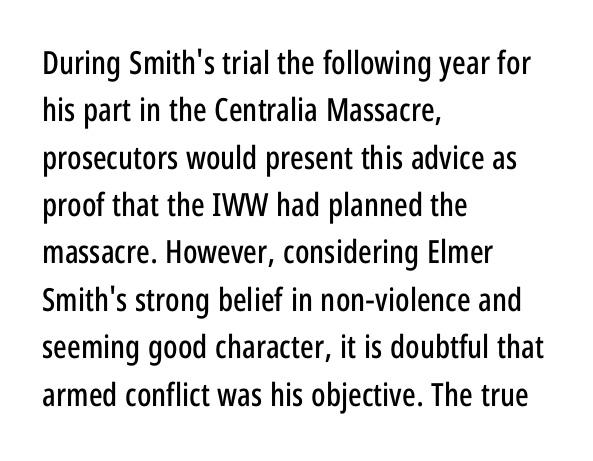
Leading matches the norm, producing a regular column. This sample has the flowing, uneven cadence of proportional lettering. Does the type have serifs? No, each stem ends abruptly. All the whitespace from short lines collects on the right. You can tell it's not italic because the verticals are truly vertical. Any mark beneath the type? The region is blank.
